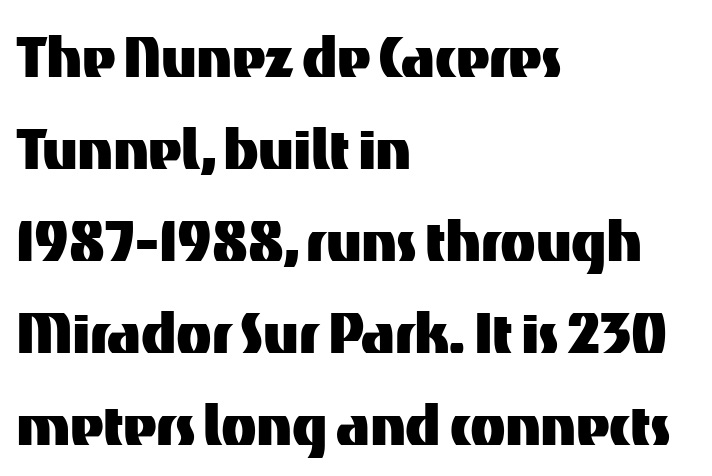
When letters stand straight like this, we call the style roman or upright. The face used here is rendered with its standard letterfit. Quick note: underline off. Alignment: flush left. Note the varied advance widths — an 'i' is clearly narrower than an 'm'.
